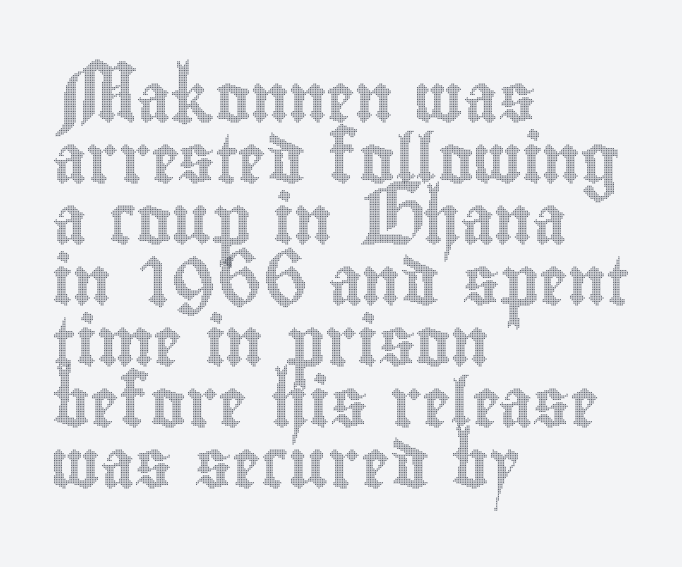
{"italic": "no", "width": "condensed", "x_height": "small", "monospaced": "no", "underline": "no", "align": "left", "line_spacing": "normal", "line_spacing_ratio": 1.27, "letter_spacing": "normal", "letter_spacing_em": 0.0, "glyph_px": 48}
